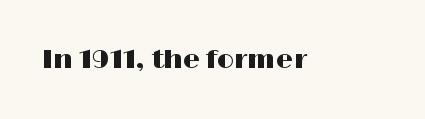
Q: Is the text italic (slanted)? A: No, it is upright.
Q: Is the text underlined? A: No.
Q: Is the spacing between letters normal or unusually wide? A: Normal.
